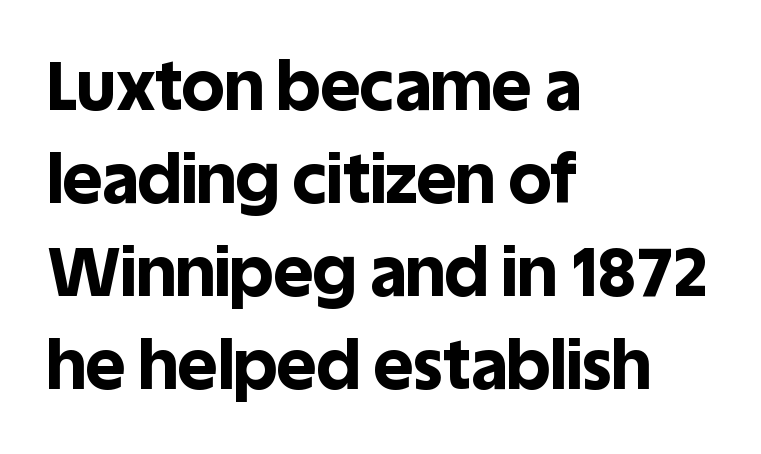
{"serif": "no", "italic": "no", "bold": "yes", "weight": "bold", "width": "normal", "x_height": "large", "monospaced": "no", "underline": "no", "align": "left", "line_spacing": "normal", "line_spacing_ratio": 1.37, "letter_spacing": "normal", "letter_spacing_em": 0.0, "glyph_px": 68}
